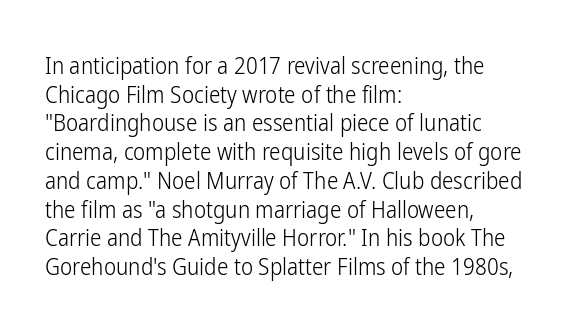
The lines sit at an ordinary, default distance from one another. The text block is weighted toward the left margin, trailing off unevenly rightward. Tracking value appears to be zero — textbook default spacing. Has an underline been added? It has not. Stroke mass is kept to a normal reading level or below.
